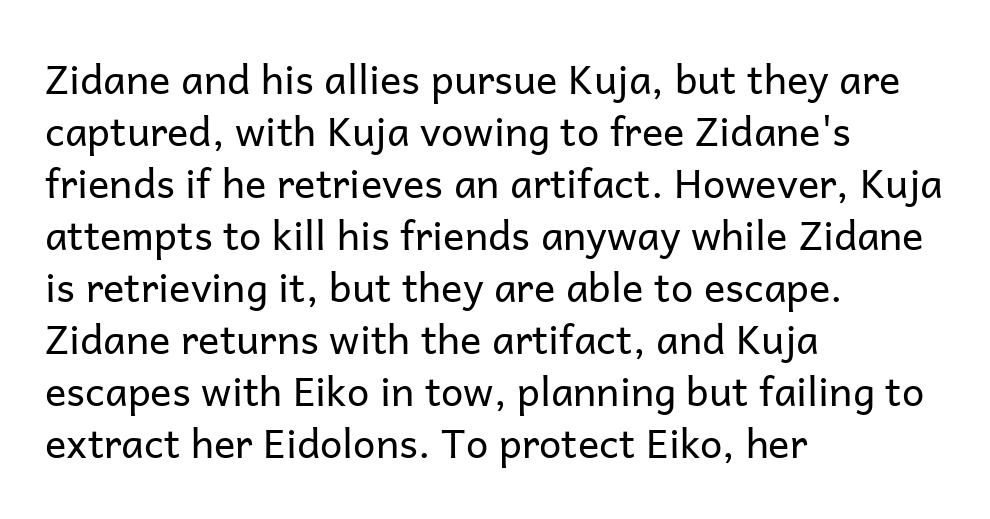
The image shows 40 px regular-weight sans-serif type, upright; set left-aligned, normal line spacing (1.3x), normal letter spacing, not underlined; low stroke contrast and a medium x-height.
